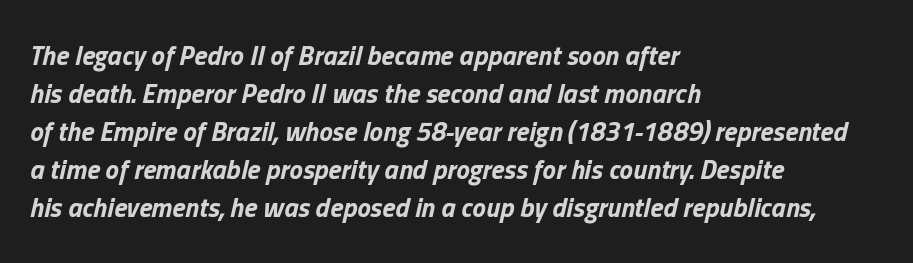
Lines of text with bare space underneath. Leftover space on each line is placed entirely after the last word. Summary of vertical rhythm: regular, with standard interline spacing. This is oblique type, the kind used for emphasis or titles. Standard letterfit; no display-style spreading of the glyphs.
